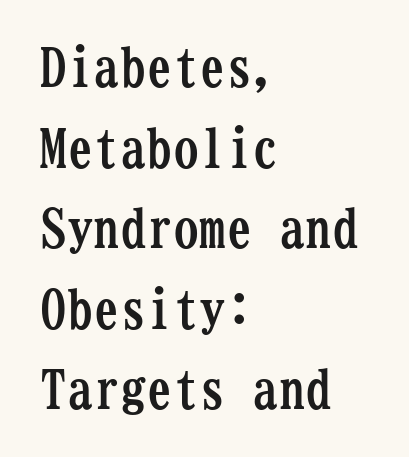
Q: Is the text bold? A: Yes.
Q: Is the text italic (slanted)? A: No, it is upright.
Q: Is the typeface a serif or a sans-serif typeface? A: Serif.
Q: Is the text underlined? A: No.
Q: How is the paragraph aligned? A: Left-aligned.
Q: Is the spacing between letters normal or unusually wide? A: Normal.
Q: Is the spacing between lines tight, normal or loose? A: Normal.
Q: Width (condensed, normal, or wide)? A: Condensed.
Q: Stroke contrast? A: Low.
Q: x-height? A: Medium.
Q: Monospaced? A: Yes.
